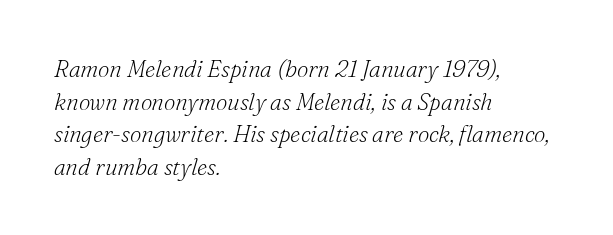
{"italic": "yes", "lean": "right", "slant_degrees": 16, "bold": "no", "underline": "no", "align": "left", "line_spacing": "normal", "line_spacing_ratio": 1.42, "letter_spacing": "normal", "letter_spacing_em": 0.0, "glyph_px": 23}
